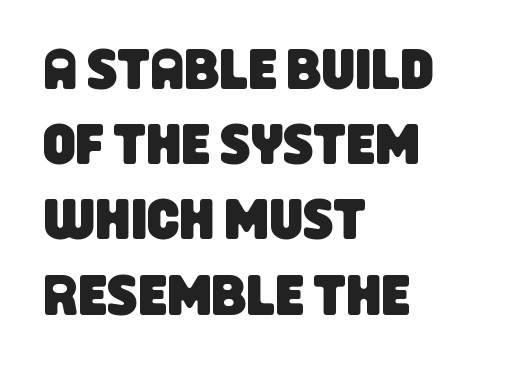
{"serif": "no", "width": "condensed", "stroke_contrast": "low", "x_height": "large", "monospaced": "no", "underline": "no", "align": "left", "line_spacing": "normal", "line_spacing_ratio": 1.32, "letter_spacing": "normal", "letter_spacing_em": 0.0, "glyph_px": 57}
